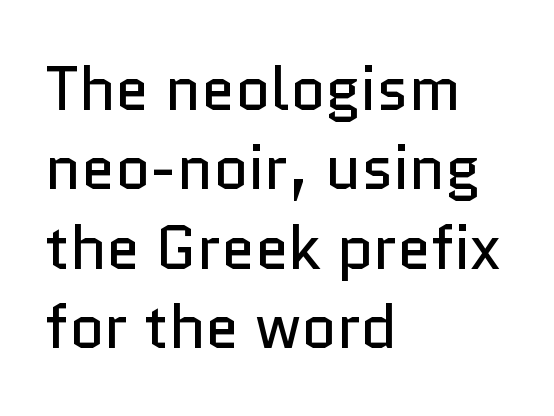
The image shows 61 px regular-weight sans-serif type, upright; set left-aligned, normal line spacing (1.3x), normal letter spacing, not underlined; low stroke contrast and a medium x-height.
